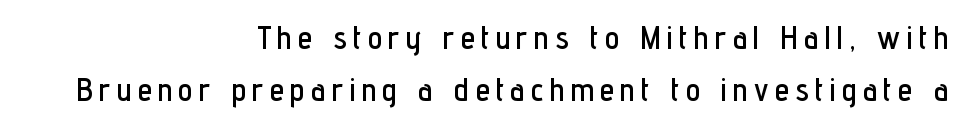
Vertical spacing — default. Layout note: lines flush right. The rendering shows plain stroke endings on the letterforms — a sans-serif design. The foot of each line stays bare and open. Ordinary non-slanted type is in use.
